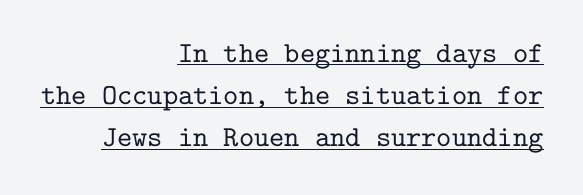
Q: Is the text italic (slanted)? A: No, it is upright.
Q: Is the typeface a serif or a sans-serif typeface? A: Serif.
Q: Is the text underlined? A: Yes.
Q: How is the paragraph aligned? A: Right-aligned.
Q: Is the spacing between letters normal or unusually wide? A: Normal.
Q: Is the spacing between lines tight, normal or loose? A: Normal.
Q: Width (condensed, normal, or wide)? A: Normal.
Q: Stroke contrast? A: Low.
Q: x-height? A: Medium.
Q: Monospaced? A: Yes.
